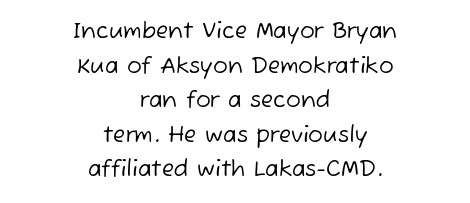
Q: Is the text bold? A: No.
Q: Is the text underlined? A: No.
Q: How is the paragraph aligned? A: Centered.
Q: Is the spacing between letters normal or unusually wide? A: Normal.
Q: Is the spacing between lines tight, normal or loose? A: Normal.
